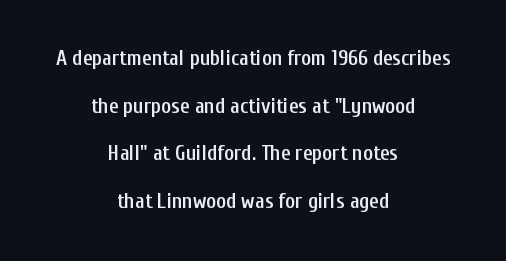
The rendering uses a large line-height, opening up the rows. Honestly, there is no underline to notice here at all. Firm but not heavy-handed strokes: this text is semibold. Reading down the block, each line starts at a different indent, mirrored at its end. This sample uses plain, unmodified letter spacing. Rendered with straight, roman letterforms.
